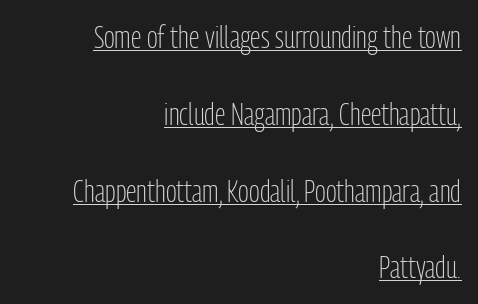
The image shows 32 px light, condensed sans-serif type, upright; set right-aligned, loose line spacing (2.4x), normal letter spacing, underlined; low stroke contrast and a medium x-height.
